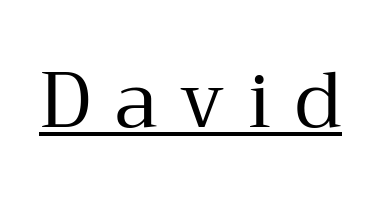
The characters are drawn with everyday or finer stroke widths. Does the lettering tilt? It doesn't — this is upright. Somebody hit Ctrl+U on this one — the words are underlined. What kind of face is this? One with serifs. Varying glyph widths throughout — classic text-font behaviour.
